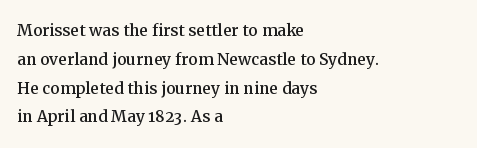
Q: Is the text italic (slanted)? A: No, it is upright.
Q: Is the text underlined? A: No.
Q: How is the paragraph aligned? A: Left-aligned.
Q: Is the spacing between letters normal or unusually wide? A: Normal.
Q: Is the spacing between lines tight, normal or loose? A: Normal.
